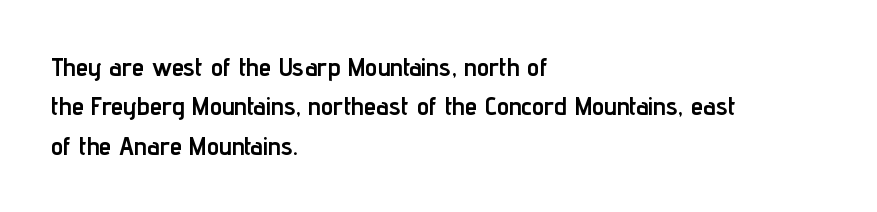
Evenly set lines give the paragraph a standard silhouette. Glance below the letters and you will spot only blank space. Typeset ragged right — the left edge is the straight one. This sample uses plain, unmodified letter spacing. Style check: upright. I'd describe the lettering as bold — thick and assertive.
